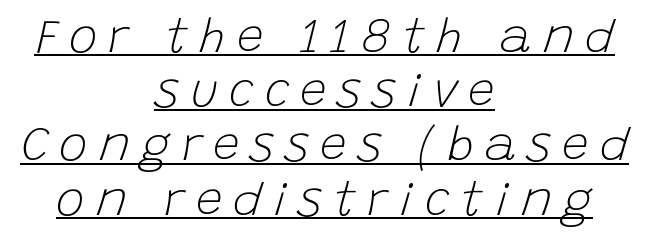
The image shows 48 px light type, italic (leaning right); set centered, tight line spacing (1.13x), unusually wide letter spacing (+0.23 em), underlined; low stroke contrast and a large x-height.
